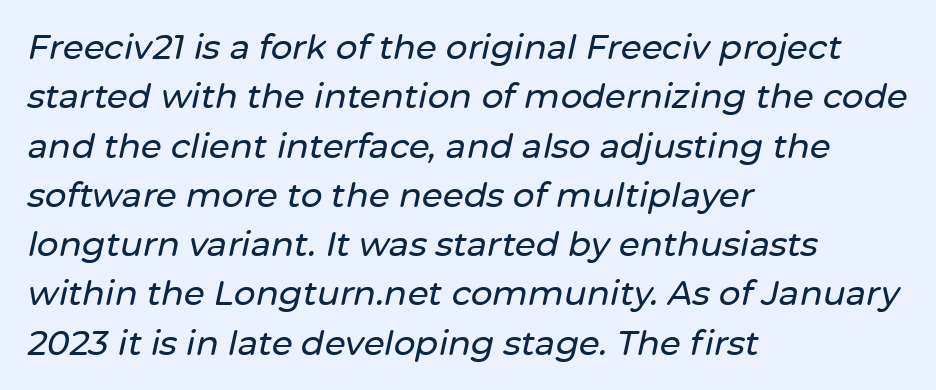
The image shows 34 px text type, italic (leaning right); set left-aligned, normal line spacing (1.45x), normal letter spacing, not underlined; low stroke contrast and a medium x-height.
